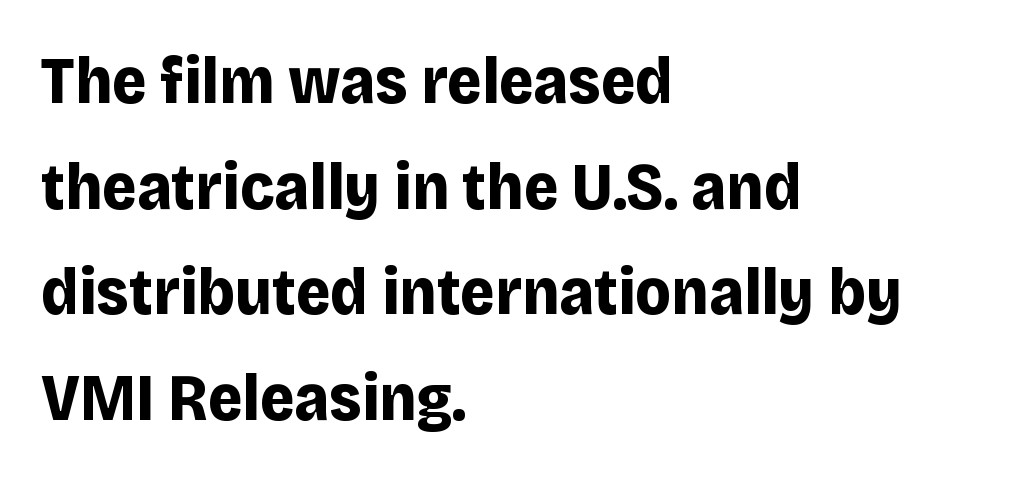
The image shows 66 px bold sans-serif type, upright; set left-aligned, normal line spacing (1.6x), normal letter spacing, not underlined; low stroke contrast and a large x-height.
